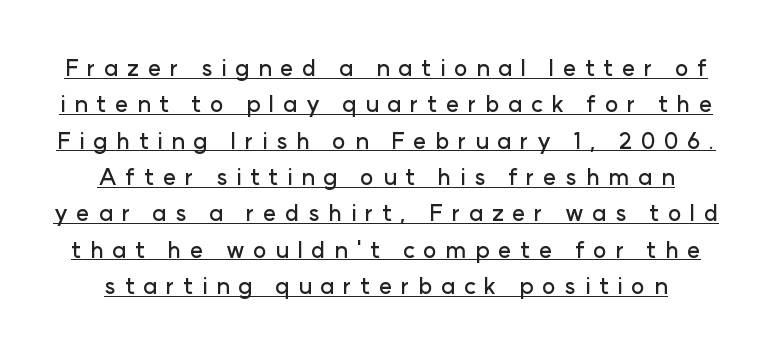
{"italic": "no", "underline": "yes", "line_spacing": "normal", "line_spacing_ratio": 1.58, "letter_spacing": "wide", "letter_spacing_em": 0.37, "glyph_px": 23}
